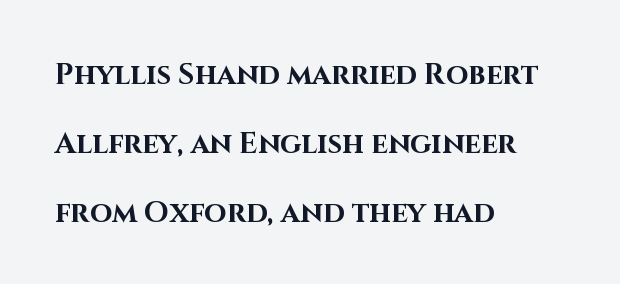
The image shows 29 px bold sans-serif type, upright; set left-aligned, loose line spacing (2.38x), normal letter spacing, not underlined; high stroke contrast and a large x-height.
